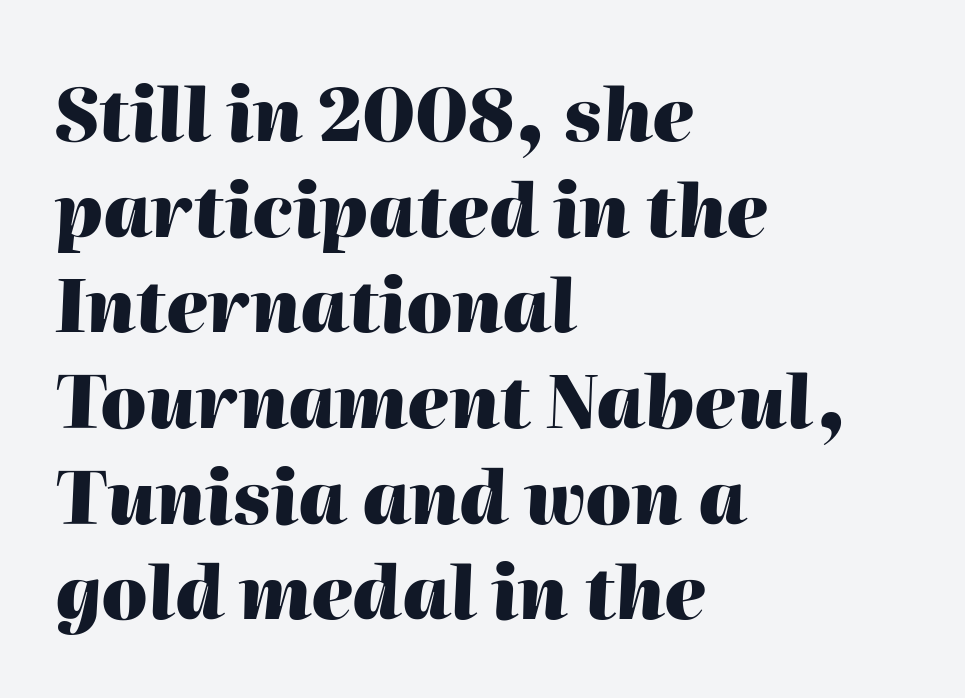
Q: Is the text bold? A: Yes.
Q: Is the text italic (slanted)? A: Yes, it leans right by about 2 degrees.
Q: Is the text underlined? A: No.
Q: How is the paragraph aligned? A: Left-aligned.
Q: Is the spacing between letters normal or unusually wide? A: Normal.
Q: Is the spacing between lines tight, normal or loose? A: Normal.
Q: Width (condensed, normal, or wide)? A: Normal.
Q: Stroke contrast? A: High.
Q: x-height? A: Medium.
Q: Monospaced? A: No.
